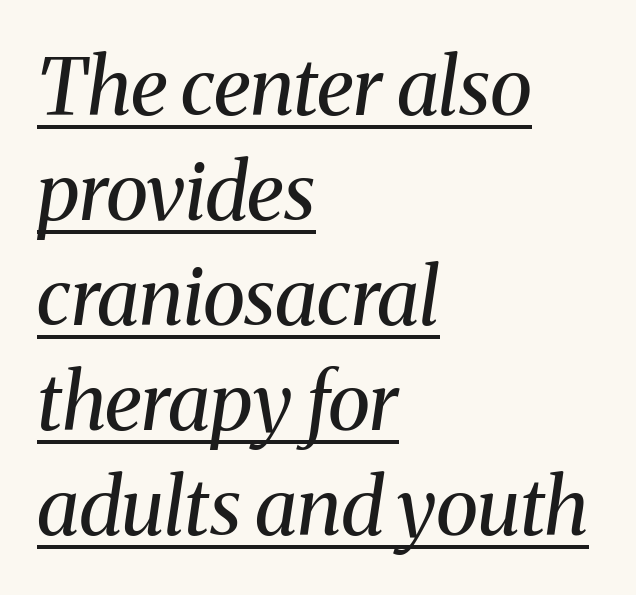
Q: Is the text bold? A: No.
Q: Is the text italic (slanted)? A: Yes, it leans right by about 8 degrees.
Q: Is the typeface a serif or a sans-serif typeface? A: Serif.
Q: Is the text underlined? A: Yes.
Q: How is the paragraph aligned? A: Left-aligned.
Q: Is the spacing between letters normal or unusually wide? A: Normal.
Q: Is the spacing between lines tight, normal or loose? A: Normal.
Q: Width (condensed, normal, or wide)? A: Normal.
Q: Stroke contrast? A: Medium.
Q: x-height? A: Medium.
Q: Monospaced? A: No.
